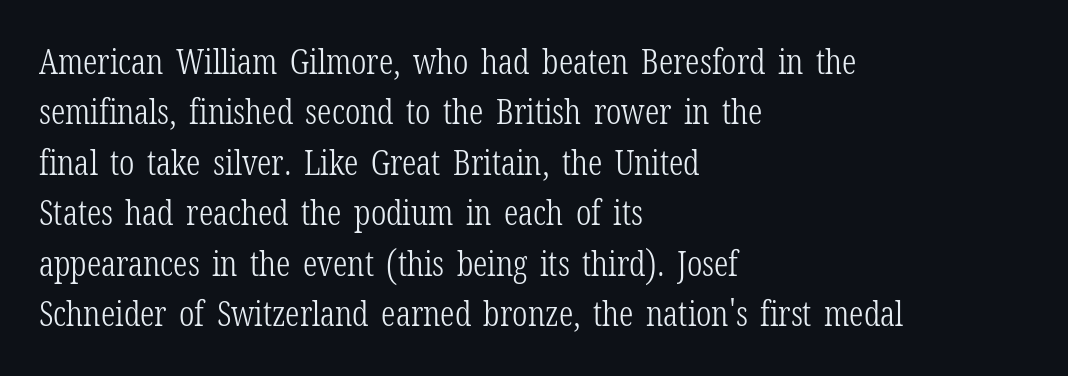
{"serif": "yes", "italic": "no", "bold": "no", "weight": "light", "width": "condensed", "stroke_contrast": "low", "x_height": "medium", "monospaced": "no", "underline": "no", "align": "left", "line_spacing": "normal", "line_spacing_ratio": 1.44, "letter_spacing": "normal", "letter_spacing_em": 0.0, "glyph_px": 35}
